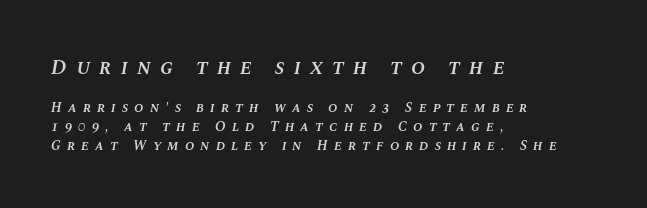
The image shows 21 px text type, italic (leaning right); set left-aligned, normal line spacing (1.37x), unusually wide letter spacing (+0.43 em), not underlined; the first (top) block is 1.5x larger.
